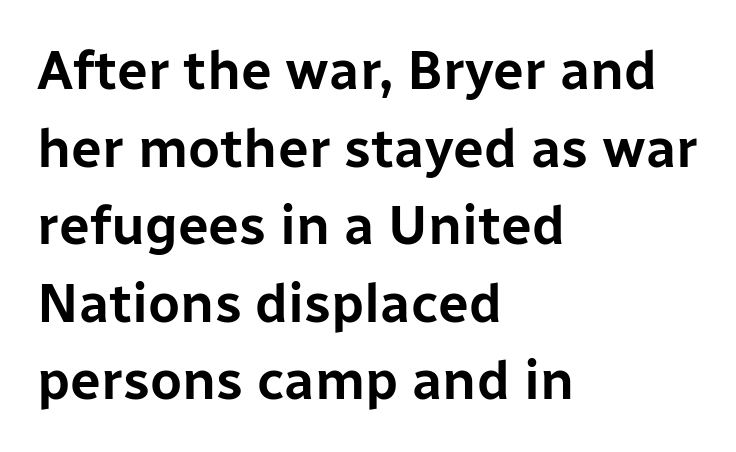
{"serif": "no", "italic": "no", "width": "normal", "stroke_contrast": "low", "x_height": "medium", "monospaced": "no", "underline": "no", "align": "left", "line_spacing": "normal", "line_spacing_ratio": 1.41, "letter_spacing": "normal", "letter_spacing_em": 0.0, "glyph_px": 55}
